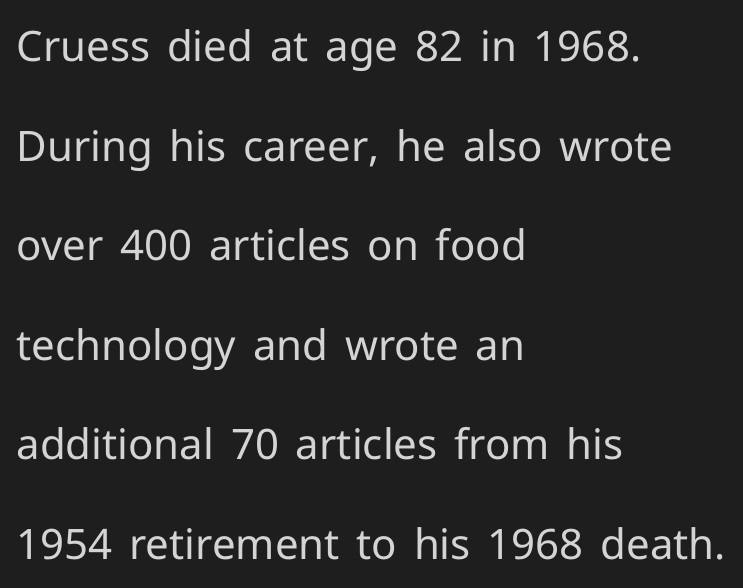
Q: Is the text bold? A: No.
Q: Is the text italic (slanted)? A: No, it is upright.
Q: Is the typeface a serif or a sans-serif typeface? A: Sans-serif.
Q: Is the text underlined? A: No.
Q: How is the paragraph aligned? A: Left-aligned.
Q: Is the spacing between letters normal or unusually wide? A: Normal.
Q: Is the spacing between lines tight, normal or loose? A: Loose.
Q: Width (condensed, normal, or wide)? A: Normal.
Q: Stroke contrast? A: Low.
Q: x-height? A: Medium.
Q: Monospaced? A: No.
